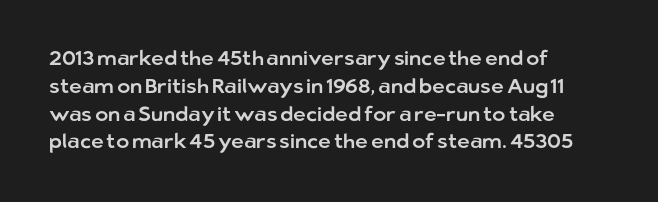
Ordinary non-slanted type is in use. If you drew a ruler down the left edge, every line would touch it. Underlining? Definitely not there. Rows of type keep a routine distance in the vertical direction. Observe the ordinary spacing: letters are neighbours, not strangers.
